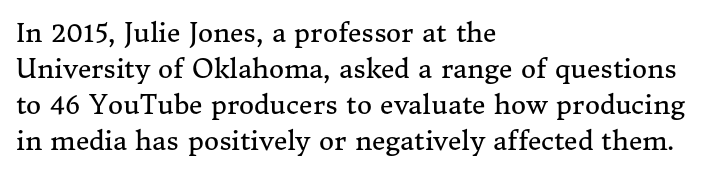
Q: Is the text bold? A: No.
Q: Is the text italic (slanted)? A: No, it is upright.
Q: Is the text underlined? A: No.
Q: How is the paragraph aligned? A: Left-aligned.
Q: Is the spacing between letters normal or unusually wide? A: Normal.
Q: Is the spacing between lines tight, normal or loose? A: Normal.
